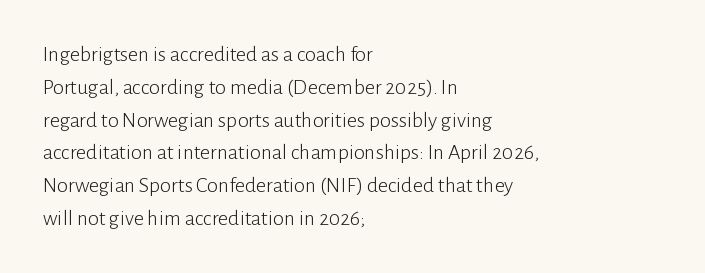
The image shows 22 px text type, upright; set left-aligned, normal line spacing (1.49x), normal letter spacing, not underlined.
